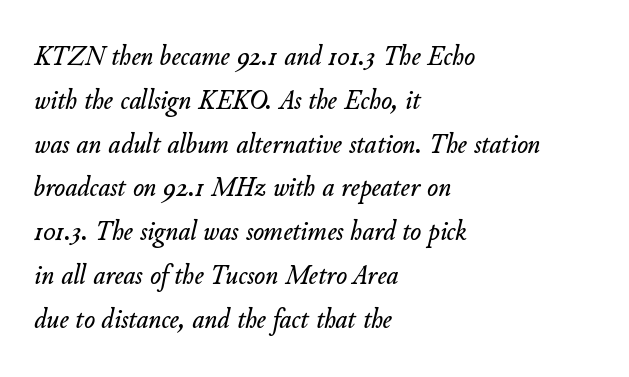
Q: Is the text italic (slanted)? A: Yes, it leans right by about 11 degrees.
Q: Is the text underlined? A: No.
Q: How is the paragraph aligned? A: Left-aligned.
Q: Is the spacing between letters normal or unusually wide? A: Normal.
Q: Is the spacing between lines tight, normal or loose? A: Normal.
Q: Width (condensed, normal, or wide)? A: Normal.
Q: Stroke contrast? A: Low.
Q: x-height? A: Small.
Q: Monospaced? A: No.
